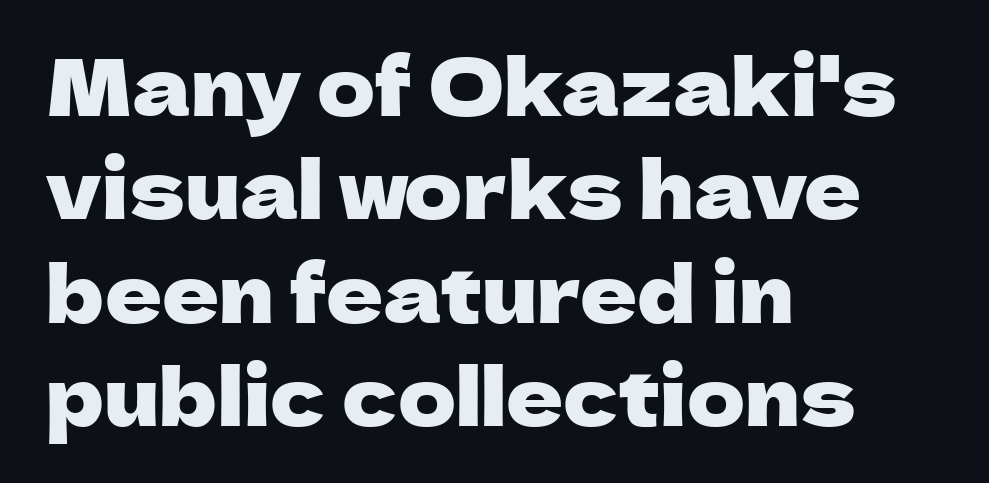
Q: Is the text italic (slanted)? A: No, it is upright.
Q: Is the typeface a serif or a sans-serif typeface? A: Sans-serif.
Q: Is the text underlined? A: No.
Q: How is the paragraph aligned? A: Left-aligned.
Q: Is the spacing between letters normal or unusually wide? A: Normal.
Q: Is the spacing between lines tight, normal or loose? A: Normal.
Q: Width (condensed, normal, or wide)? A: Normal.
Q: Stroke contrast? A: Low.
Q: x-height? A: Medium.
Q: Monospaced? A: No.
